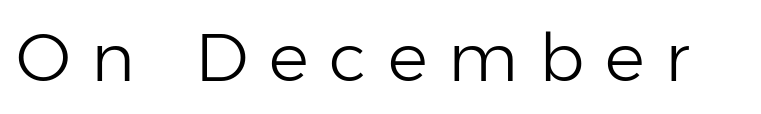
The face used here is proportionally spaced, like ordinary book or web type. The rendering inserts visible extra space after every character. The space directly below the letters is spotless. The strokes carry an ordinary text weight at most. Serif or sans? Sans — the stroke terminals are bare. No italicization has been applied; the sample stays upright.
